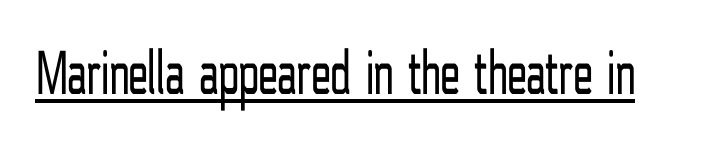
{"serif": "no", "italic": "no", "bold": "no", "weight": "light", "width": "condensed", "stroke_contrast": "low", "x_height": "medium", "monospaced": "no", "underline": "yes", "letter_spacing": "normal", "letter_spacing_em": 0.0, "glyph_px": 64}
